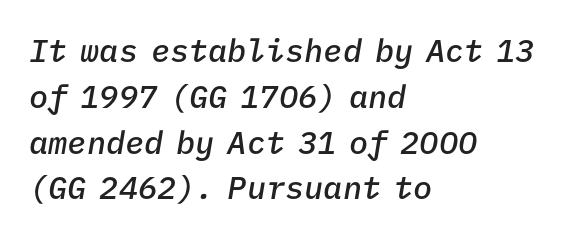
The gap between lines stays unmarked. Casual observation: everything's shoved over to the left. Words appear dense and cohesive because spacing is normal. The rendering uses typewriter-style spacing with identical character cells.
